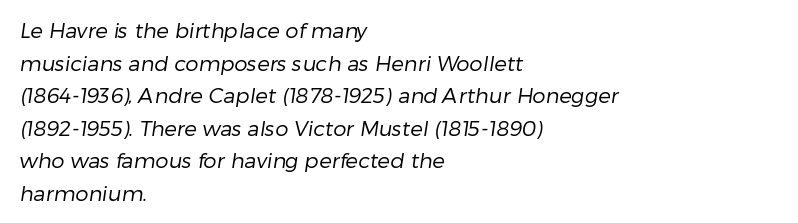
Q: Is the text bold? A: No.
Q: Is the text underlined? A: No.
Q: How is the paragraph aligned? A: Left-aligned.
Q: Is the spacing between letters normal or unusually wide? A: Normal.
Q: Is the spacing between lines tight, normal or loose? A: Normal.
